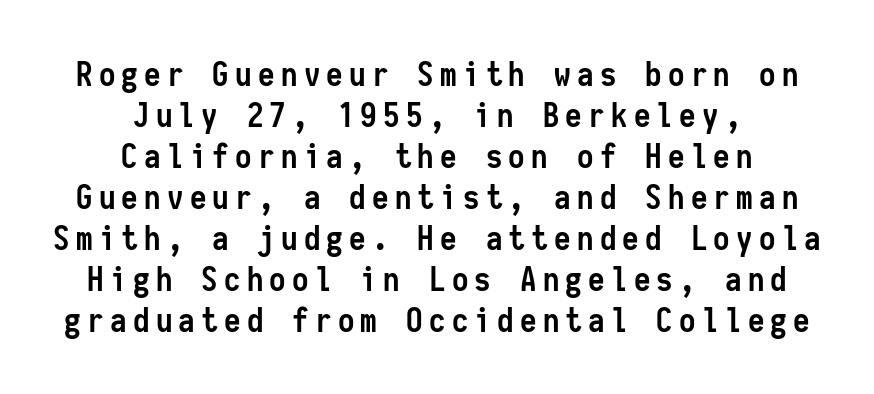
Q: Is the text bold? A: Yes.
Q: Is the text italic (slanted)? A: No, it is upright.
Q: Is the typeface a serif or a sans-serif typeface? A: Sans-serif.
Q: Is the text underlined? A: No.
Q: How is the paragraph aligned? A: Centered.
Q: Width (condensed, normal, or wide)? A: Condensed.
Q: Stroke contrast? A: Low.
Q: x-height? A: Medium.
Q: Monospaced? A: Yes.
